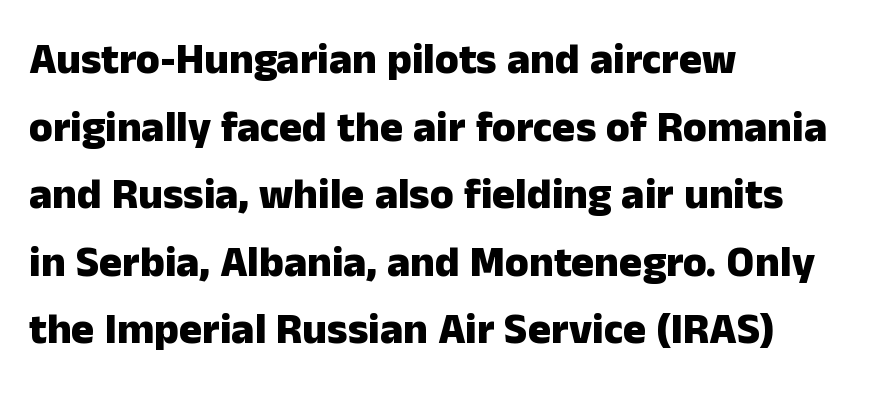
The image shows 43 px heavy sans-serif type, upright; set left-aligned, normal line spacing (1.57x), normal letter spacing, not underlined; low stroke contrast and a medium x-height.
